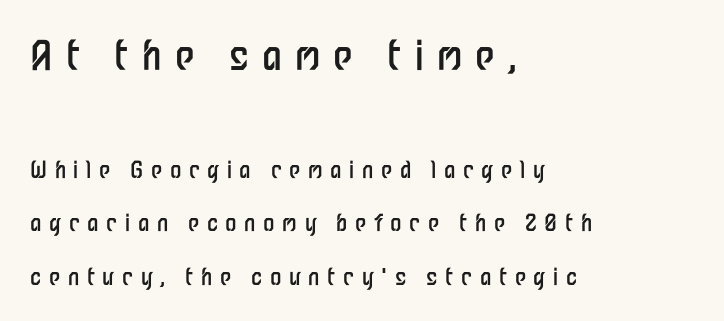
Q: Is the text bold? A: No.
Q: Is the text italic (slanted)? A: No, it is upright.
Q: Is the typeface a serif or a sans-serif typeface? A: Sans-serif.
Q: Is the text underlined? A: No.
Q: How is the paragraph aligned? A: Left-aligned.
Q: Is the spacing between letters normal or unusually wide? A: Unusually wide.
Q: Is the spacing between lines tight, normal or loose? A: Loose.
Q: Which block of text is set in a larger size, the first (top) or the second (bottom)? A: The first (top) one.
Q: Width (condensed, normal, or wide)? A: Condensed.
Q: Stroke contrast? A: Low.
Q: x-height? A: Medium.
Q: Monospaced? A: No.
